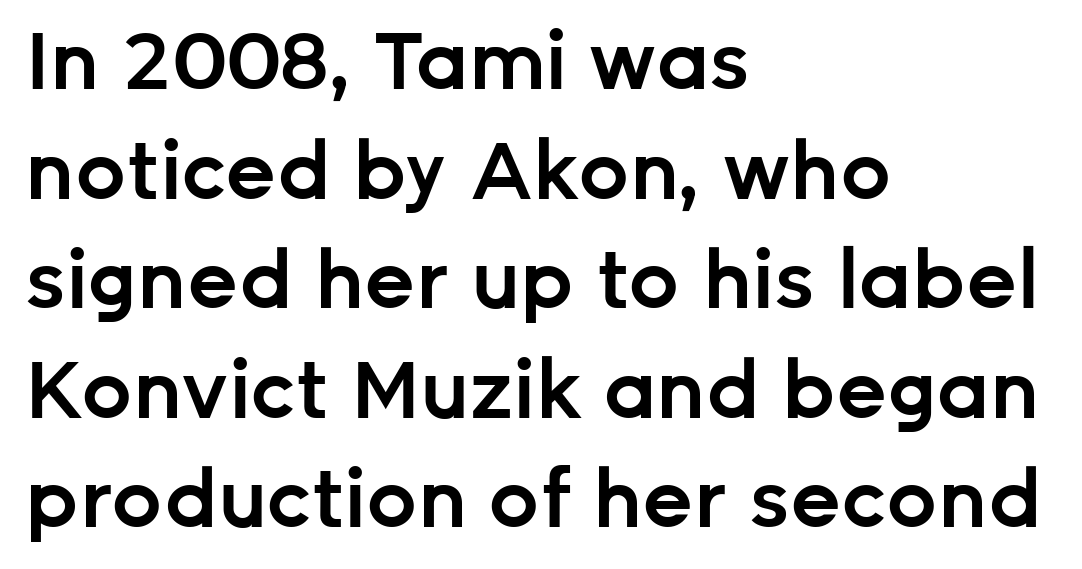
Observe the ordinary spacing: letters are neighbours, not strangers. Proportional: the letters do not fall into vertical columns. Is this a sans? Yes — the strokes have no serifs. The string is rendered with underlining switched off. Baseline-to-baseline distance is the conventional proportion of letter height. Where is the straight margin? On the left.
